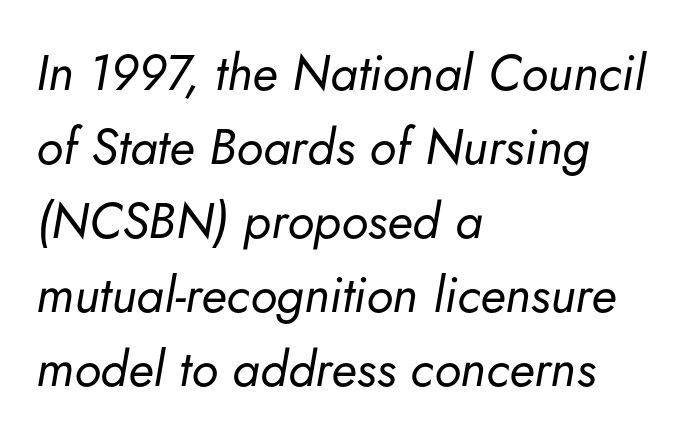
{"italic": "yes", "lean": "right", "slant_degrees": 5, "bold": "no", "weight": "regular", "width": "normal", "stroke_contrast": "low", "x_height": "small", "monospaced": "no", "underline": "no", "align": "left", "line_spacing": "normal", "line_spacing_ratio": 1.48, "letter_spacing": "normal", "letter_spacing_em": 0.0, "glyph_px": 50}
